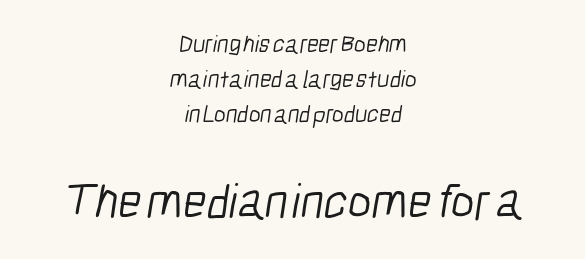
This sample uses plain, unmodified letter spacing. Typeset on center — no edge is straight. The text was rendered using a sans face with plain stroke endings. Note: smaller setting up top, larger setting below. A typesetter would call this proportional, since set widths differ per character.
